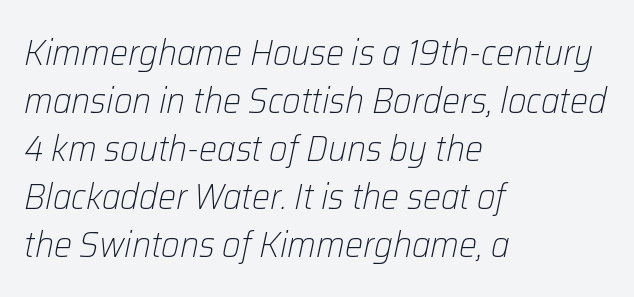
{"italic": "yes", "lean": "right", "slant_degrees": 12, "bold": "no", "weight": "light", "width": "normal", "stroke_contrast": "low", "x_height": "medium", "monospaced": "no", "underline": "no", "align": "left", "line_spacing": "normal", "line_spacing_ratio": 1.33, "letter_spacing": "normal", "letter_spacing_em": 0.0, "glyph_px": 36}
